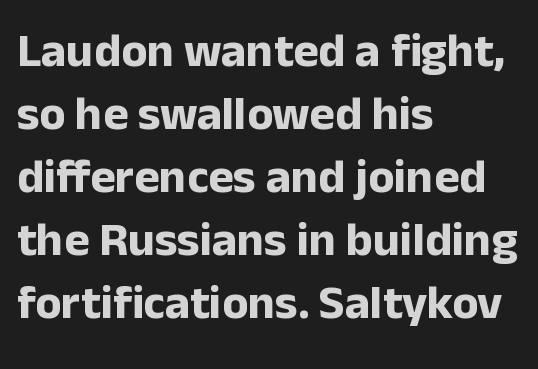
{"serif": "no", "italic": "no", "bold": "yes", "weight": "bold", "width": "normal", "stroke_contrast": "low", "x_height": "medium", "monospaced": "no", "underline": "no", "align": "left", "line_spacing": "normal", "line_spacing_ratio": 1.31, "letter_spacing": "normal", "letter_spacing_em": 0.0, "glyph_px": 48}
